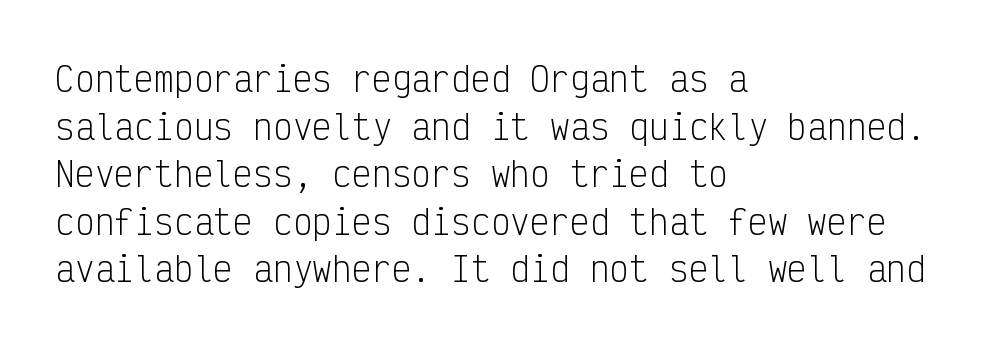
The image shows 33 px light, condensed sans-serif type, upright, monospaced; set left-aligned, normal line spacing (1.44x), normal letter spacing, not underlined; low stroke contrast and a medium x-height.
